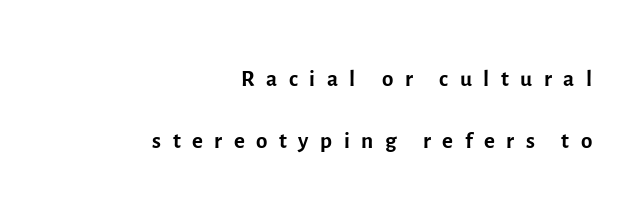
Q: Is the text bold? A: No.
Q: Is the text italic (slanted)? A: No, it is upright.
Q: Is the typeface a serif or a sans-serif typeface? A: Sans-serif.
Q: Is the text underlined? A: No.
Q: How is the paragraph aligned? A: Right-aligned.
Q: Is the spacing between letters normal or unusually wide? A: Unusually wide.
Q: Width (condensed, normal, or wide)? A: Normal.
Q: x-height? A: Medium.
Q: Monospaced? A: No.
